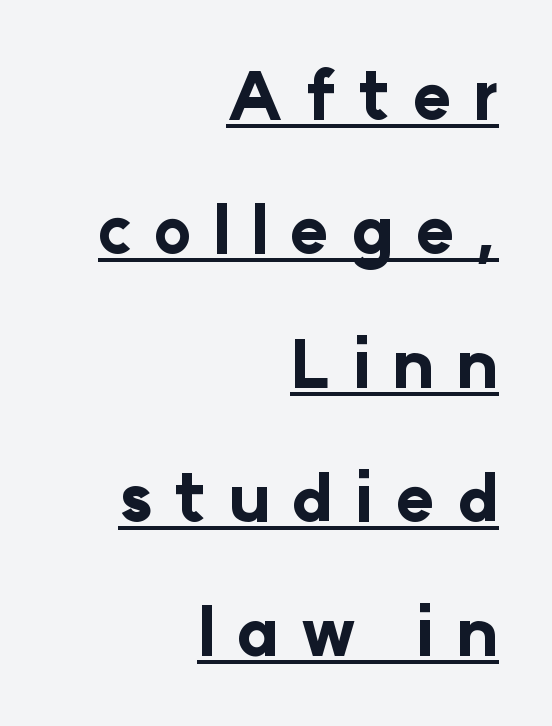
{"serif": "no", "italic": "no", "bold": "yes", "weight": "bold", "width": "normal", "stroke_contrast": "low", "x_height": "medium", "monospaced": "no", "underline": "yes", "align": "right", "line_spacing": "loose", "line_spacing_ratio": 2.06, "letter_spacing": "wide", "letter_spacing_em": 0.33, "glyph_px": 65}
